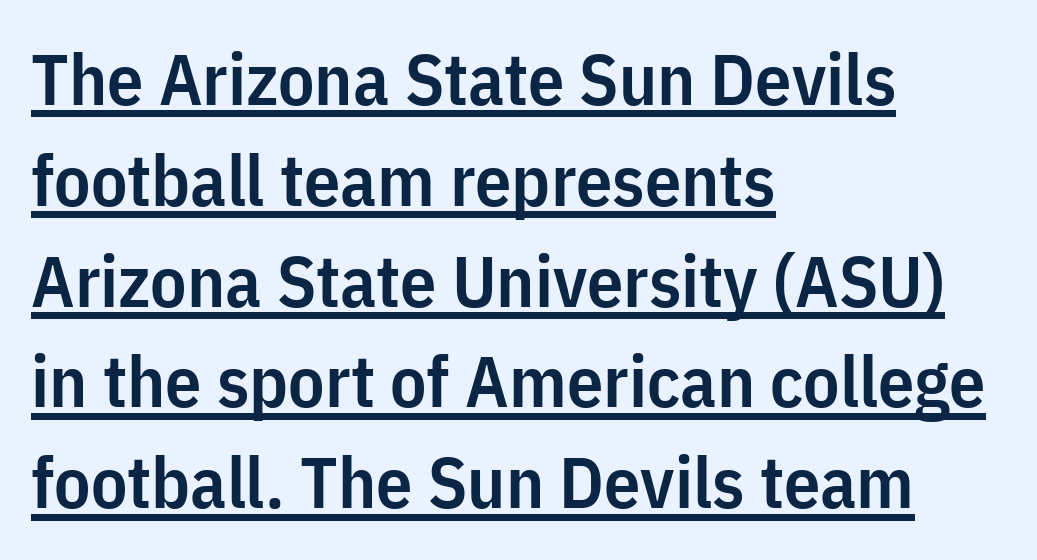
The image shows 72 px semibold, condensed sans-serif type, upright; set left-aligned, normal line spacing (1.4x), normal letter spacing, underlined; low stroke contrast and a medium x-height.
